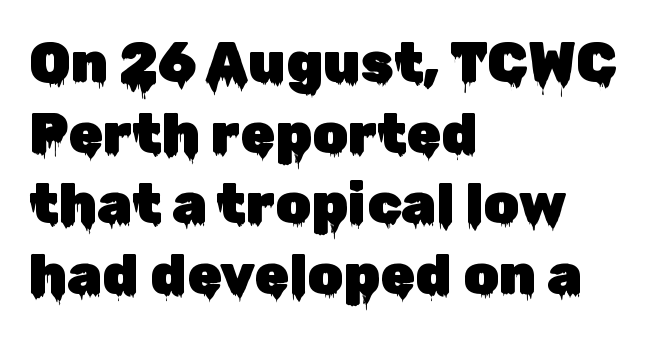
These lines are set flush left with a ragged right edge. Spacing verdict: proportional, widths tailored to each character. Evenly set lines give the paragraph a standard silhouette. Ascenders rise straight up at ninety degrees. The designer went with a sans here, leaving each stem footless. Standard letterfit; no display-style spreading of the glyphs.
